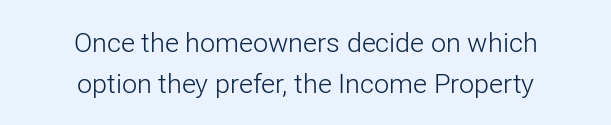
{"italic": "no", "bold": "no", "underline": "no", "align": "center", "line_spacing": "normal", "line_spacing_ratio": 1.52, "letter_spacing": "normal", "letter_spacing_em": 0.0, "glyph_px": 27}
